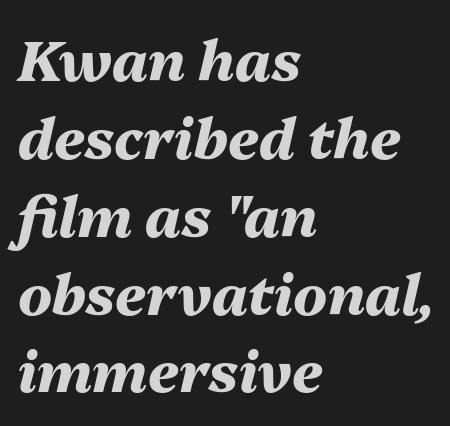
The image shows 56 px heavy type, italic (leaning right); set left-aligned, normal line spacing (1.39x), normal letter spacing, not underlined; medium stroke contrast and a medium x-height.
